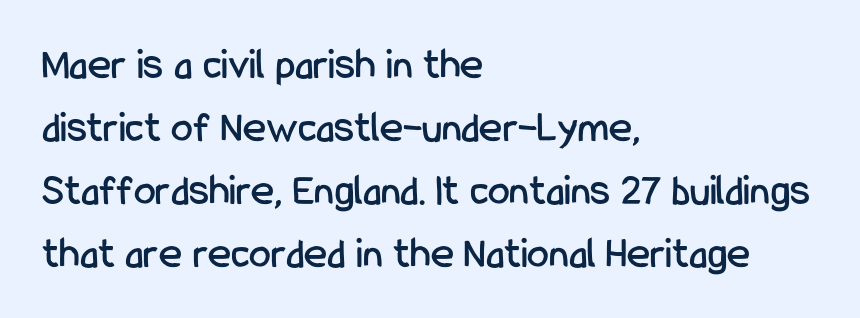
Q: Is the text italic (slanted)? A: No, it is upright.
Q: Is the typeface a serif or a sans-serif typeface? A: Sans-serif.
Q: Is the text underlined? A: No.
Q: How is the paragraph aligned? A: Left-aligned.
Q: Is the spacing between letters normal or unusually wide? A: Normal.
Q: Is the spacing between lines tight, normal or loose? A: Normal.
Q: Width (condensed, normal, or wide)? A: Condensed.
Q: Stroke contrast? A: Low.
Q: x-height? A: Medium.
Q: Monospaced? A: No.
